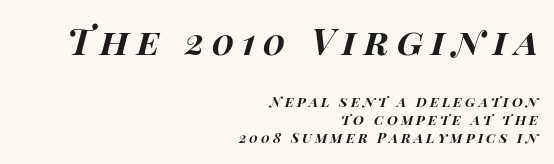
The image shows 36 px bold, wide type, italic (leaning right); set right-aligned, normal line spacing (1.29x), unusually wide letter spacing (+0.22 em), not underlined; the first (top) block is 2.57x larger; high stroke contrast and a large x-height.
